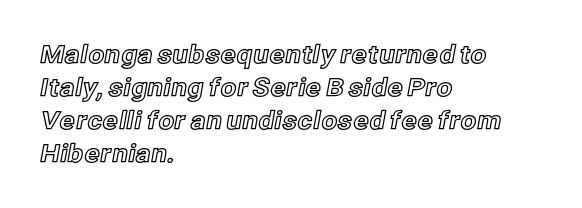
Q: Is the text italic (slanted)? A: Yes.
Q: Is the text underlined? A: No.
Q: How is the paragraph aligned? A: Left-aligned.
Q: Is the spacing between letters normal or unusually wide? A: Normal.
Q: Is the spacing between lines tight, normal or loose? A: Normal.
